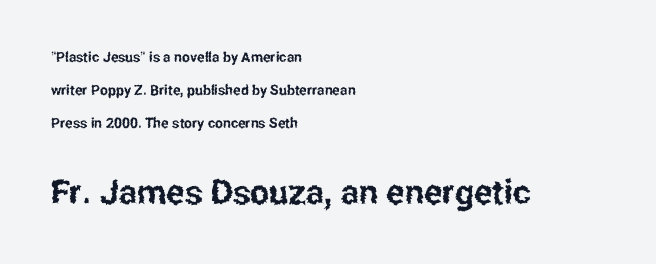
The image shows 34 px condensed sans-serif type, upright; set left-aligned, loose line spacing (2.37x), normal letter spacing, not underlined; the second (bottom) block is 2.43x larger; low stroke contrast and a medium x-height.
